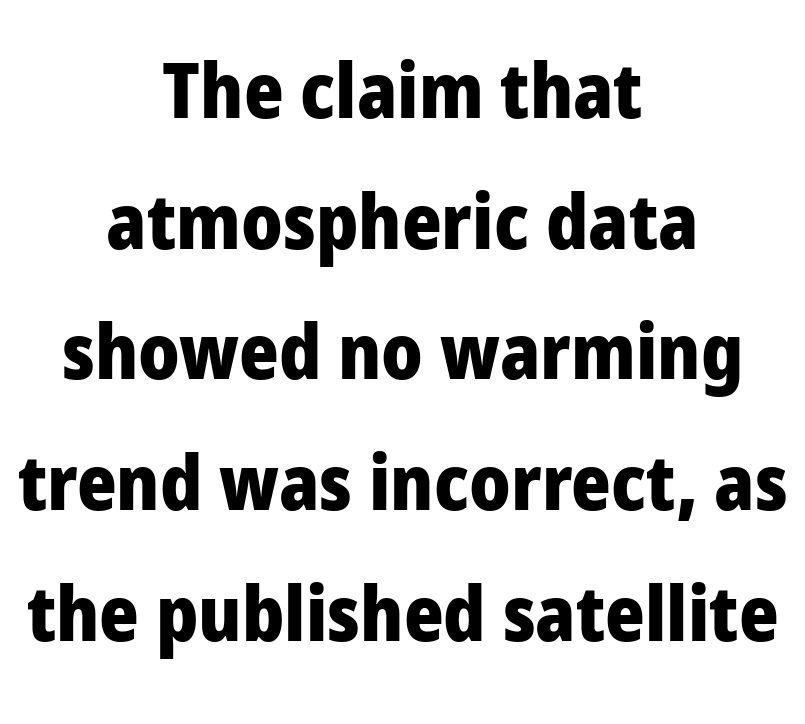
The lettering stays uniformly vertical, giving the passage a roman look. Bold? Absolutely — the strokes are thick and heavy. The text was rendered using a sans face with plain stroke endings. The letters sit at their default tracking, neither squeezed nor spread.
